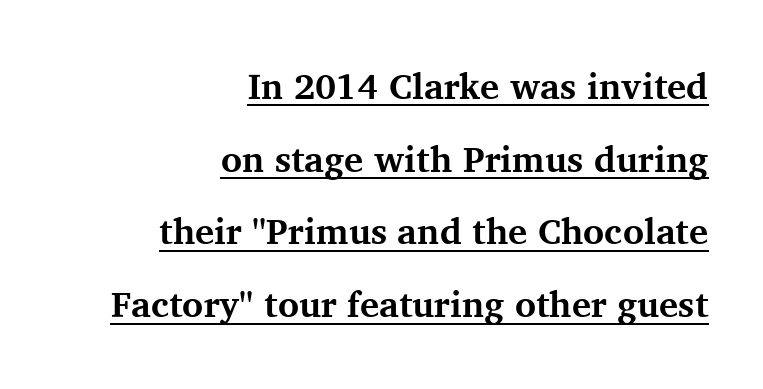
{"serif": "yes", "italic": "no", "bold": "yes", "weight": "bold", "width": "normal", "stroke_contrast": "medium", "x_height": "medium", "monospaced": "no", "underline": "yes", "align": "right", "line_spacing": "loose", "line_spacing_ratio": 2.02, "letter_spacing": "normal", "letter_spacing_em": 0.0, "glyph_px": 36}
